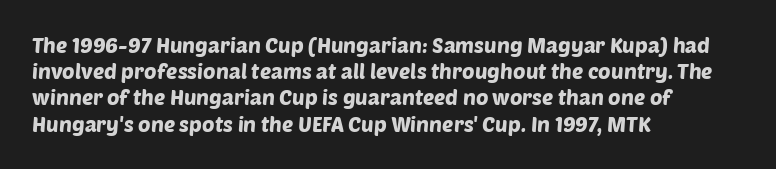
Q: Is the text underlined? A: No.
Q: How is the paragraph aligned? A: Left-aligned.
Q: Is the spacing between letters normal or unusually wide? A: Normal.
Q: Is the spacing between lines tight, normal or loose? A: Normal.
